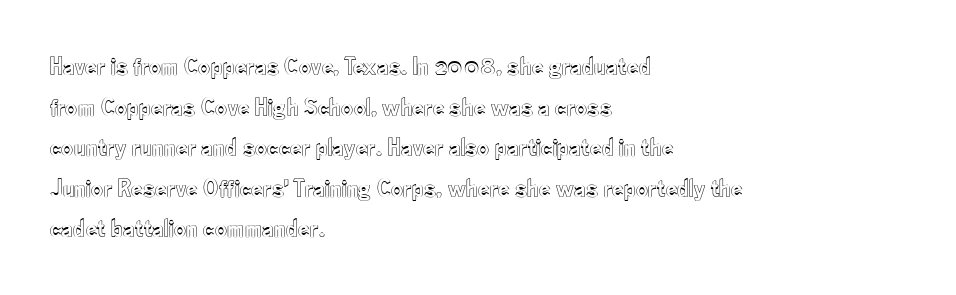
Q: Is the text italic (slanted)? A: No, it is upright.
Q: Is the text underlined? A: No.
Q: How is the paragraph aligned? A: Left-aligned.
Q: Is the spacing between letters normal or unusually wide? A: Normal.
Q: Is the spacing between lines tight, normal or loose? A: Normal.
